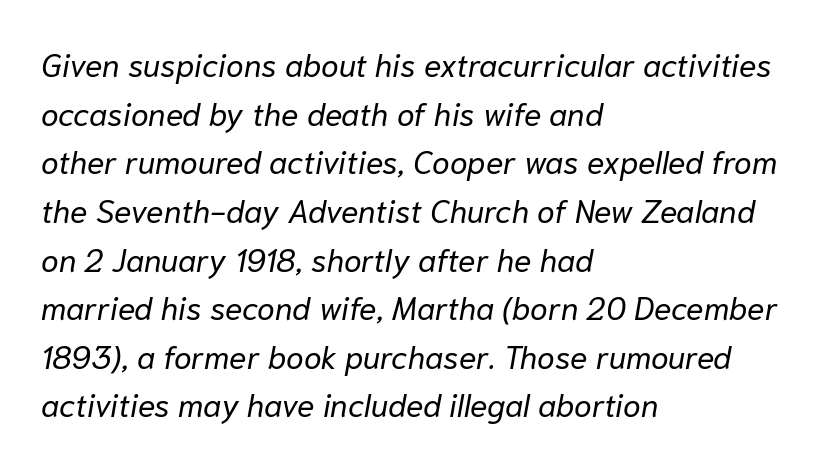
Q: Is the text bold? A: No.
Q: Is the text italic (slanted)? A: Yes, it leans right by about 10 degrees.
Q: Is the text underlined? A: No.
Q: How is the paragraph aligned? A: Left-aligned.
Q: Is the spacing between letters normal or unusually wide? A: Normal.
Q: Is the spacing between lines tight, normal or loose? A: Normal.
Q: Width (condensed, normal, or wide)? A: Normal.
Q: Stroke contrast? A: Low.
Q: x-height? A: Medium.
Q: Monospaced? A: No.
